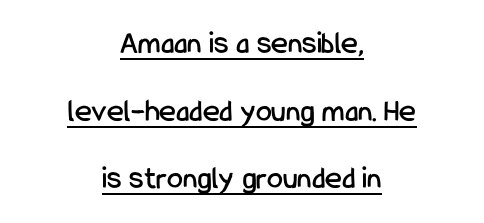
The image shows 32 px condensed sans-serif type, upright; set centered, loose line spacing (2.11x), normal letter spacing, underlined; low stroke contrast and a medium x-height.
